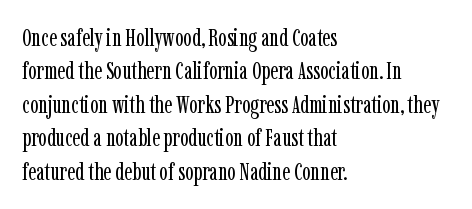
{"italic": "no", "bold": "no", "underline": "no", "align": "left", "line_spacing": "normal", "line_spacing_ratio": 1.34, "letter_spacing": "normal", "letter_spacing_em": 0.0, "glyph_px": 25}
